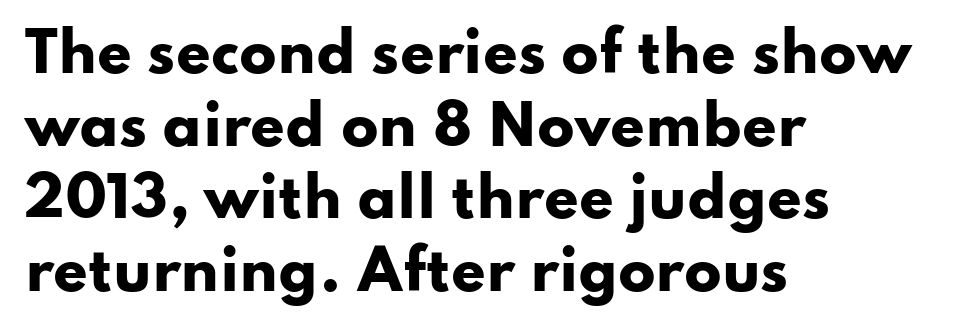
Every letter is thick-stroked: bold, no question. These lines are set flush left with a ragged right edge. Notice how descenders clear the ascenders below comfortably — that's standard leading. A roman cut, with each character standing at attention. A clean baseline with only descenders dipping below it. Note the varied advance widths — an 'i' is clearly narrower than an 'm'.
